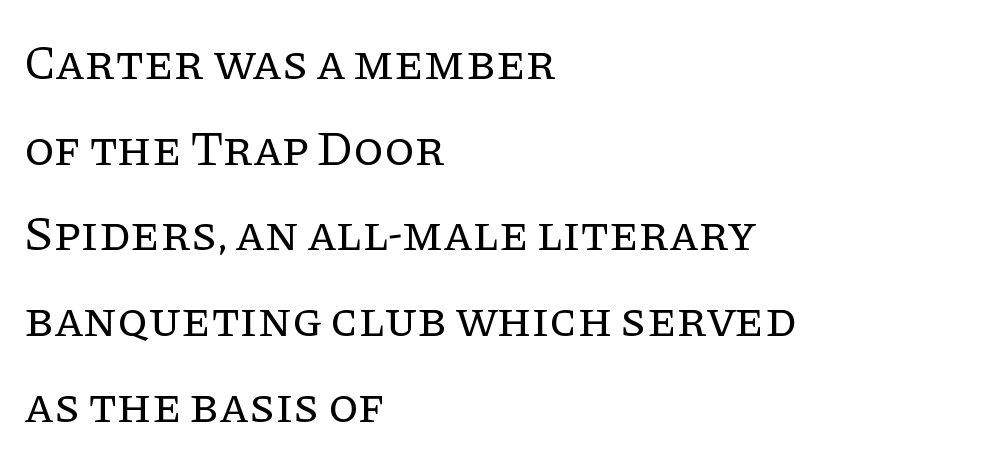
Q: Is the text bold? A: No.
Q: Is the text italic (slanted)? A: No, it is upright.
Q: Is the typeface a serif or a sans-serif typeface? A: Serif.
Q: Is the text underlined? A: No.
Q: How is the paragraph aligned? A: Left-aligned.
Q: Is the spacing between letters normal or unusually wide? A: Normal.
Q: Width (condensed, normal, or wide)? A: Normal.
Q: Stroke contrast? A: Low.
Q: x-height? A: Large.
Q: Monospaced? A: No.
